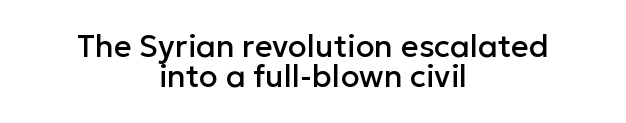
{"serif": "no", "italic": "no", "width": "normal", "stroke_contrast": "low", "x_height": "medium", "monospaced": "no", "underline": "no", "align": "center", "line_spacing": "tight", "line_spacing_ratio": 0.97, "letter_spacing": "normal", "letter_spacing_em": 0.0, "glyph_px": 31}
